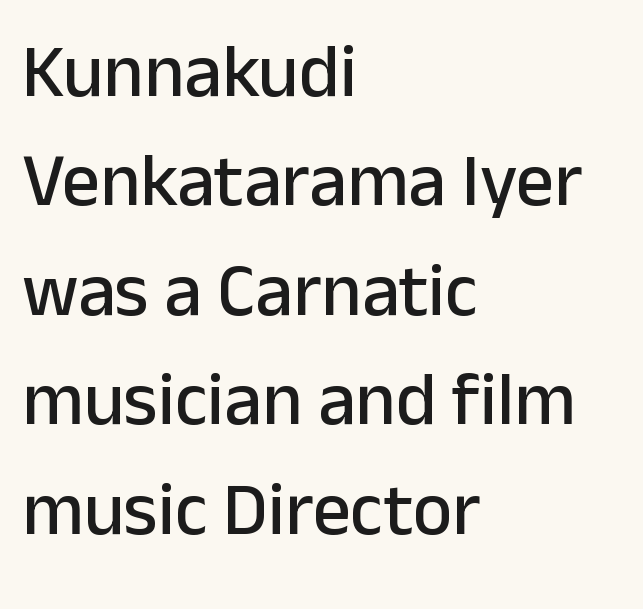
Q: Is the text italic (slanted)? A: No, it is upright.
Q: Is the typeface a serif or a sans-serif typeface? A: Sans-serif.
Q: Is the text underlined? A: No.
Q: How is the paragraph aligned? A: Left-aligned.
Q: Is the spacing between letters normal or unusually wide? A: Normal.
Q: Is the spacing between lines tight, normal or loose? A: Normal.
Q: Width (condensed, normal, or wide)? A: Normal.
Q: Stroke contrast? A: Low.
Q: x-height? A: Medium.
Q: Monospaced? A: No.
